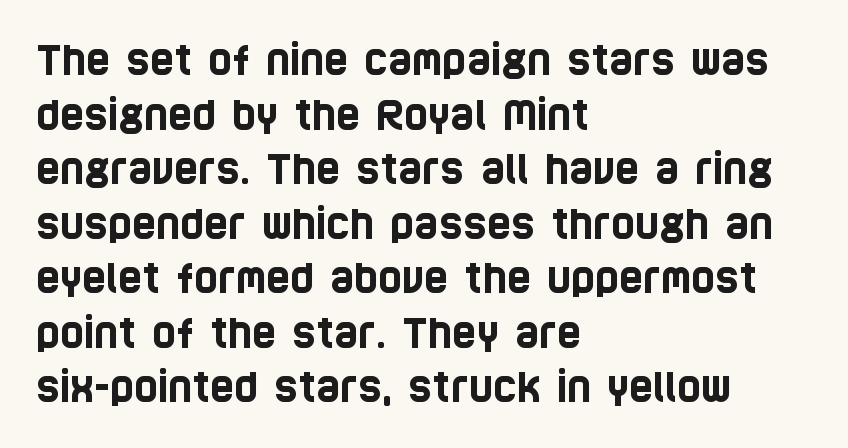
Think of a printed novel: that variable character pitch is what you see here. Quick note: underline off. Are there feet on the stems? There aren't — it's a sans. A student would call this left alignment; a typographer would say flush left, rag right. Spacing between characters is what you'd get straight out of the box. Interline gaps are of average width in this sample.
